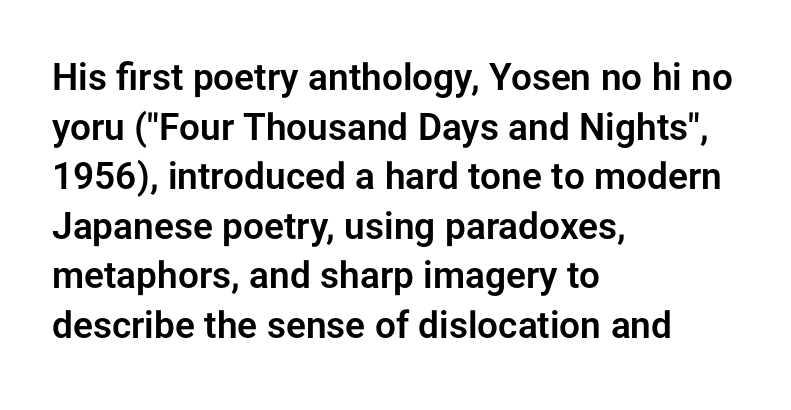
The image shows 37 px sans-serif type, upright; set left-aligned, normal line spacing (1.34x), normal letter spacing, not underlined; low stroke contrast and a medium x-height.
